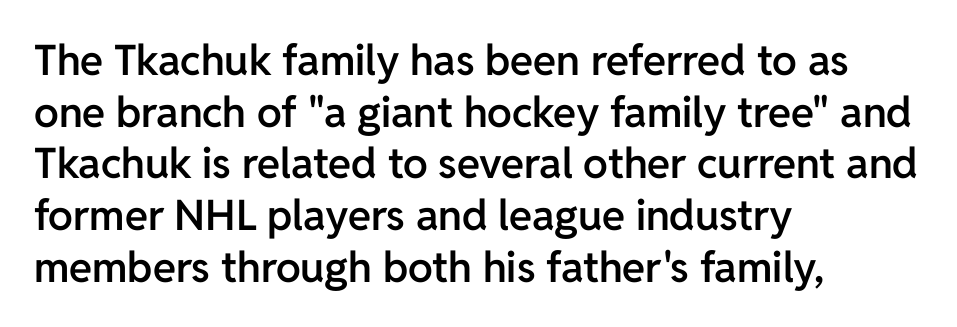
The image shows 42 px semibold sans-serif type, upright; set left-aligned, line spacing 1.23x, normal letter spacing, not underlined; low stroke contrast and a medium x-height.
